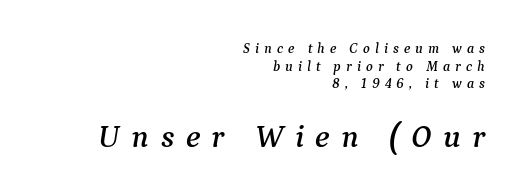
Q: Is the text italic (slanted)? A: Yes, it leans right by about 9 degrees.
Q: Is the typeface a serif or a sans-serif typeface? A: Serif.
Q: Is the text underlined? A: No.
Q: How is the paragraph aligned? A: Right-aligned.
Q: Is the spacing between letters normal or unusually wide? A: Unusually wide.
Q: Is the spacing between lines tight, normal or loose? A: Normal.
Q: Which block of text is set in a larger size, the first (top) or the second (bottom)? A: The second (bottom) one.
Q: Width (condensed, normal, or wide)? A: Normal.
Q: Stroke contrast? A: Medium.
Q: x-height? A: Medium.
Q: Monospaced? A: No.
